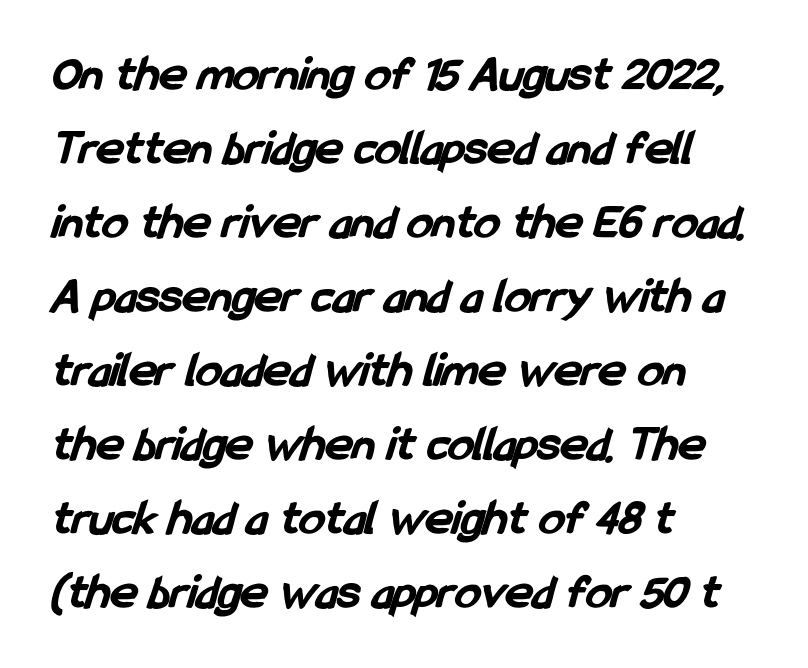
{"serif": "no", "bold": "yes", "weight": "bold", "width": "condensed", "stroke_contrast": "low", "x_height": "medium", "monospaced": "no", "underline": "no", "align": "left", "line_spacing": "normal", "line_spacing_ratio": 1.45, "letter_spacing": "normal", "letter_spacing_em": 0.0, "glyph_px": 51}
